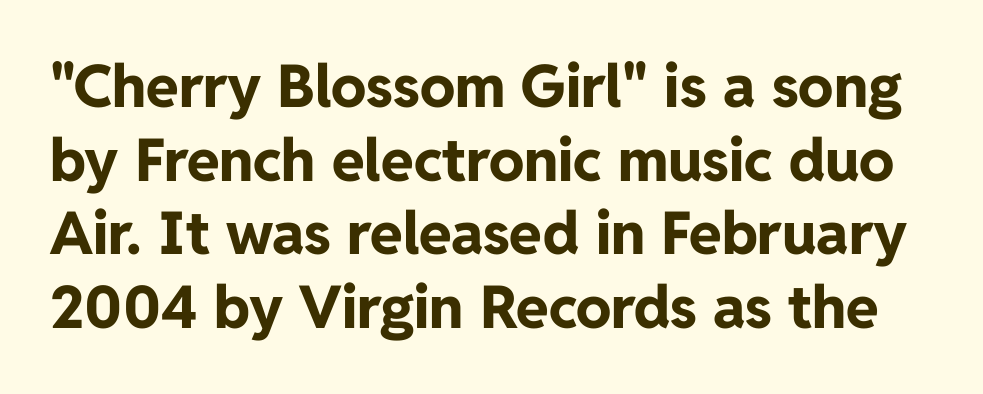
Q: Is the text bold? A: Yes.
Q: Is the text italic (slanted)? A: No, it is upright.
Q: Is the typeface a serif or a sans-serif typeface? A: Sans-serif.
Q: Is the text underlined? A: No.
Q: Is the spacing between letters normal or unusually wide? A: Normal.
Q: Is the spacing between lines tight, normal or loose? A: Normal.
Q: Width (condensed, normal, or wide)? A: Normal.
Q: Stroke contrast? A: Low.
Q: x-height? A: Medium.
Q: Monospaced? A: No.
